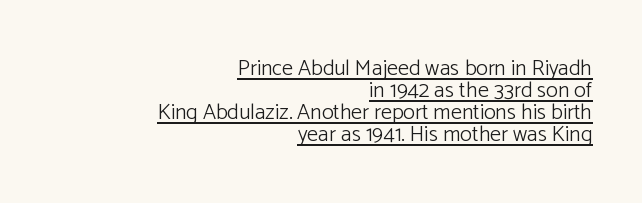
One-word summary of the alignment: right. Underline: present. No extra ink here — the face is not bold. Letter spacing: default. Every stem runs plumb, perpendicular to the baseline.
